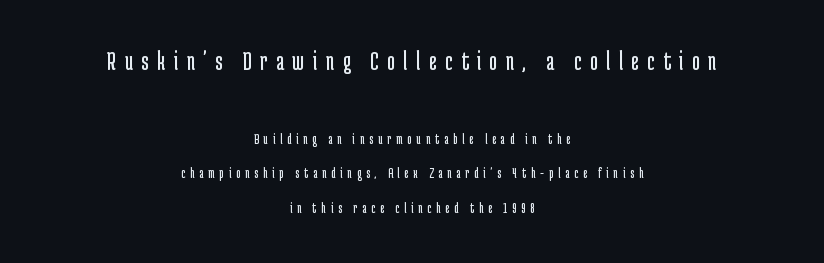
Is this a heavy cut? Hardly; it is regular or lighter. Each new line begins a long way beneath the previous one. Large over small — that's the arrangement of the two blocks here. Every row of glyphs is offset so its center matches the block's center. In terms of letterspacing, this is a distinctly airy, spread setting. The strip under each line holds only bare page.
